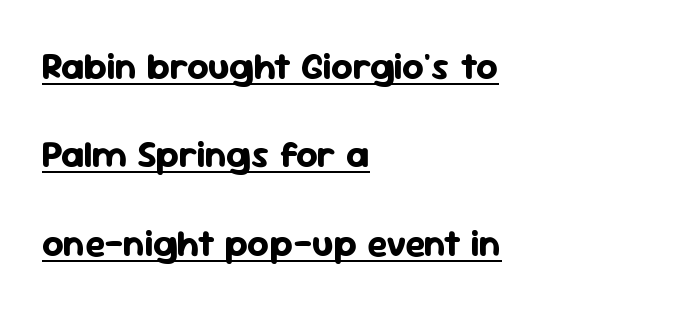
Q: Is the text bold? A: Yes.
Q: Is the text italic (slanted)? A: No, it is upright.
Q: Is the typeface a serif or a sans-serif typeface? A: Sans-serif.
Q: Is the text underlined? A: Yes.
Q: How is the paragraph aligned? A: Left-aligned.
Q: Is the spacing between letters normal or unusually wide? A: Normal.
Q: Is the spacing between lines tight, normal or loose? A: Loose.
Q: Width (condensed, normal, or wide)? A: Normal.
Q: Stroke contrast? A: Low.
Q: x-height? A: Medium.
Q: Monospaced? A: No.
